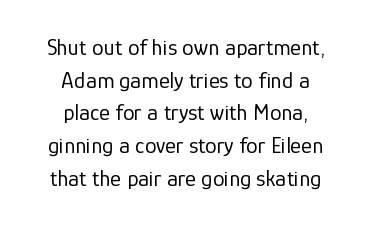
Compared with typical body copy, the letter spacing here is the same. The weight tops out at a normal text grade. Vertical strokes here are truly vertical. The foot of each line stays bare and open. Short and long lines alike share a common midpoint.
